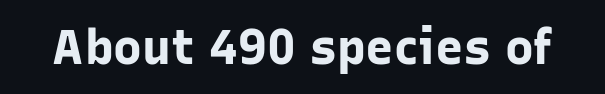
Letterform terminals end flat and unadorned throughout the passage. The gaps between neighbouring characters are ordinary and unremarkable. Each letter keeps its own natural width here, so spacing adapts to shape. Quick note: underline off. Heavy-handed strokes throughout: this text is bold. Posture: straight, roman, zero tilt.
